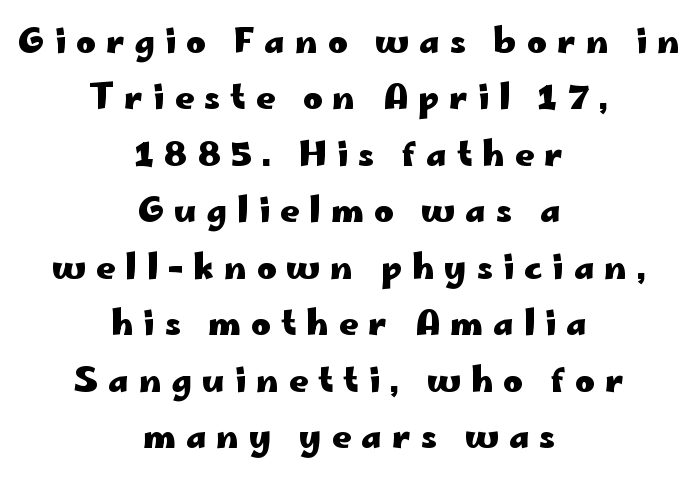
The image shows 33 px heavy, wide sans-serif type, upright; set centered, line spacing 1.71x, unusually wide letter spacing (+0.31 em), not underlined; low stroke contrast and a small x-height.
